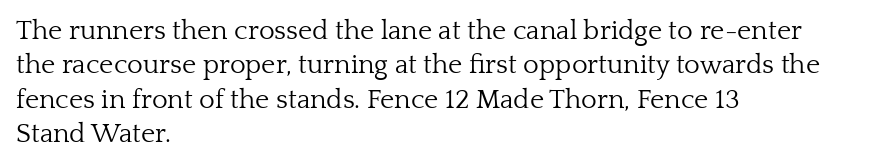
The letterforms sit at book weight or below. Honestly, the letter spacing is just normal — you wouldn't notice it. The type sits square on the baseline with zero lean. Unmarked baselines from the first word to the last. The text block is weighted toward the left margin, trailing off unevenly rightward. The designer left line spacing at the default.
